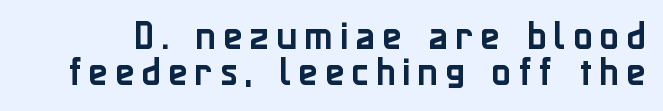
Q: Is the text italic (slanted)? A: No, it is upright.
Q: Is the typeface a serif or a sans-serif typeface? A: Sans-serif.
Q: Is the text underlined? A: No.
Q: Is the spacing between letters normal or unusually wide? A: Unusually wide.
Q: Is the spacing between lines tight, normal or loose? A: Tight.
Q: Width (condensed, normal, or wide)? A: Normal.
Q: Stroke contrast? A: Low.
Q: x-height? A: Medium.
Q: Monospaced? A: No.
